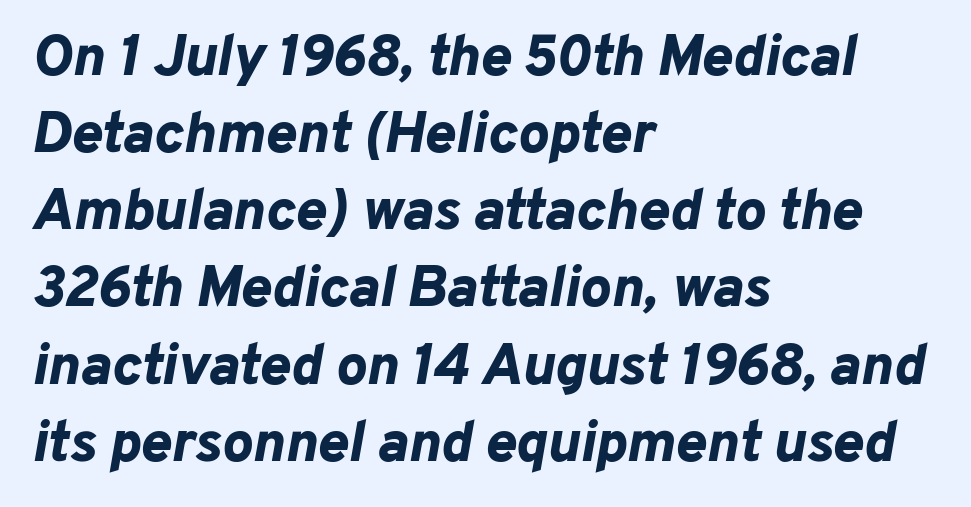
The image shows 58 px bold type, italic (leaning right); set left-aligned, normal line spacing (1.33x), normal letter spacing, not underlined; low stroke contrast and a medium x-height.
